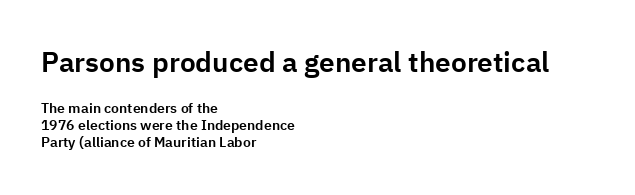
{"serif": "no", "italic": "no", "width": "normal", "stroke_contrast": "low", "x_height": "medium", "monospaced": "no", "underline": "no", "align": "left", "line_spacing_ratio": 1.21, "letter_spacing": "normal", "letter_spacing_em": 0.0, "larger_block": "first", "size_ratio": 2.0, "glyph_px": 28}
